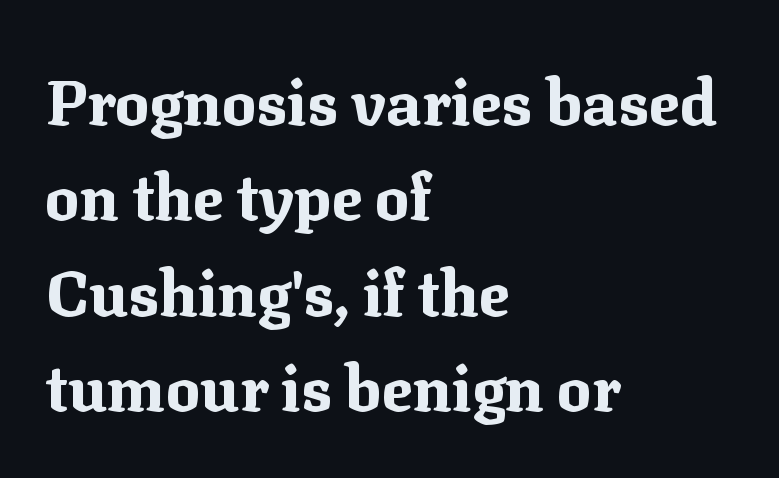
{"serif": "yes", "italic": "no", "bold": "yes", "weight": "bold", "width": "normal", "stroke_contrast": "medium", "x_height": "medium", "monospaced": "no", "underline": "no", "align": "left", "line_spacing": "normal", "line_spacing_ratio": 1.49, "letter_spacing": "normal", "letter_spacing_em": 0.0, "glyph_px": 64}
